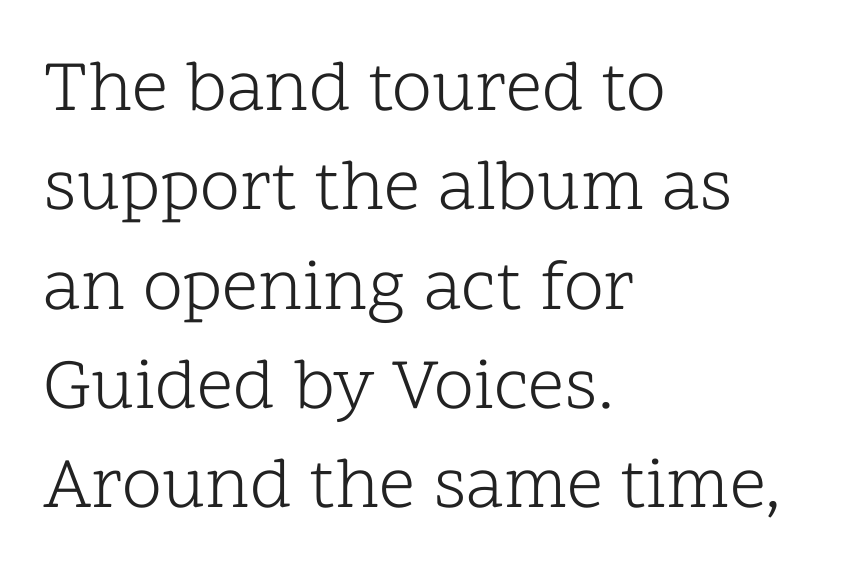
Q: Is the text bold? A: No.
Q: Is the text italic (slanted)? A: No, it is upright.
Q: Is the typeface a serif or a sans-serif typeface? A: Serif.
Q: Is the text underlined? A: No.
Q: How is the paragraph aligned? A: Left-aligned.
Q: Is the spacing between letters normal or unusually wide? A: Normal.
Q: Is the spacing between lines tight, normal or loose? A: Normal.
Q: Width (condensed, normal, or wide)? A: Normal.
Q: Stroke contrast? A: Low.
Q: x-height? A: Medium.
Q: Monospaced? A: No.
